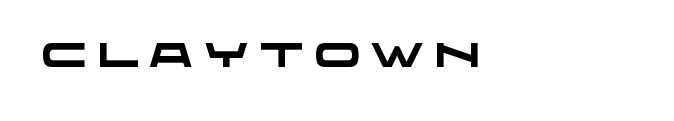
Underlining? Definitely not there. The characters look thick and weighty, a clear bold. Each word looks stretched out because of the extra space between its letters. Stroke terminals: plain, sans-serif. Which margin do the lines hug? The left one — the right edge is uneven. The face used here is proportionally spaced, like ordinary book or web type.
